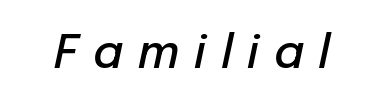
These lines are rendered in a variable-pitch font. Style check: oblique. How heavy is the stroke? Medium-heavy — a semibold, shy of bold. Descenders are the only things crossing below the line. Each word looks stretched out because of the extra space between its letters.
